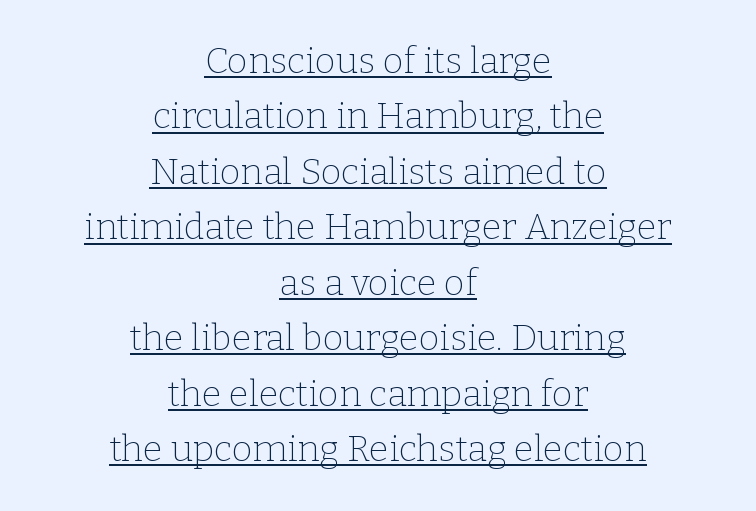
The image shows 36 px thin serif type, upright; set centered, normal line spacing (1.54x), normal letter spacing, underlined; low stroke contrast and a medium x-height.
